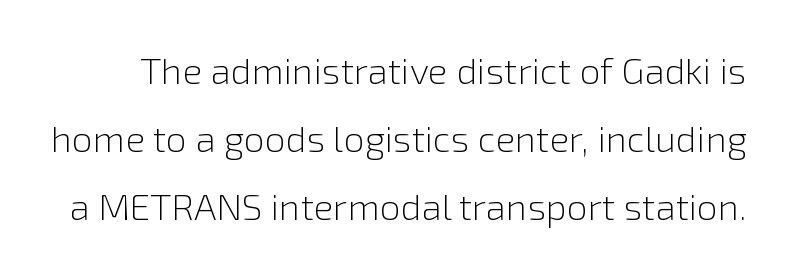
Q: Is the text bold? A: No.
Q: Is the text italic (slanted)? A: No, it is upright.
Q: Is the typeface a serif or a sans-serif typeface? A: Sans-serif.
Q: Is the text underlined? A: No.
Q: Is the spacing between letters normal or unusually wide? A: Normal.
Q: Width (condensed, normal, or wide)? A: Normal.
Q: x-height? A: Medium.
Q: Monospaced? A: No.
